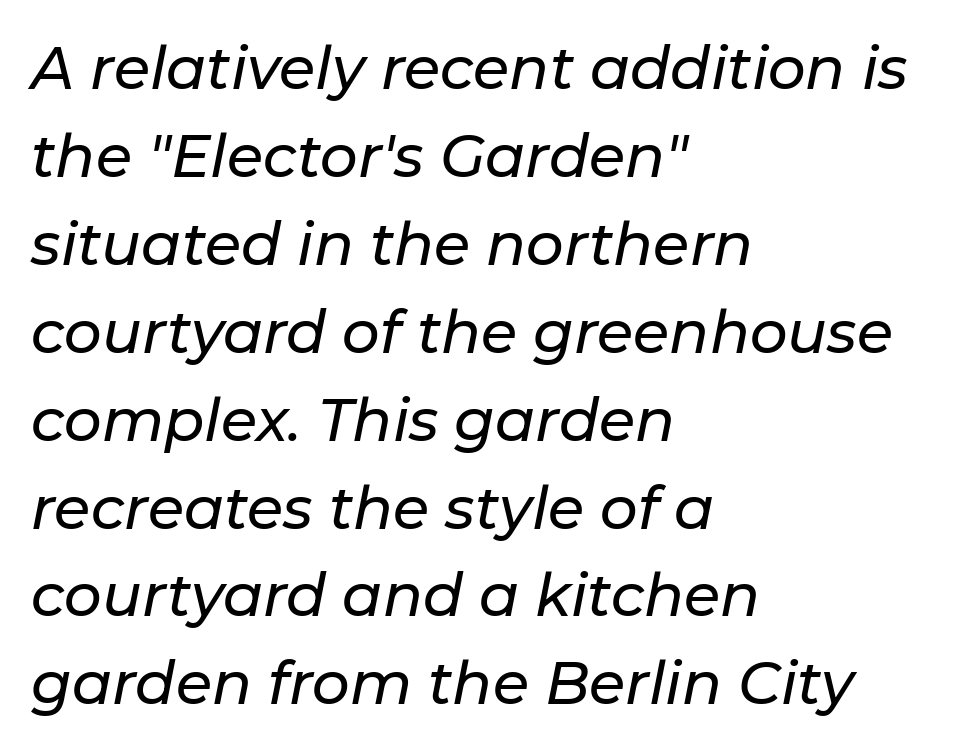
Quick note: italic. If you drew a ruler down the left edge, every line would touch it. Only glyphs here, with clear space below each row. Honestly, the row spacing looks completely unremarkable. Is this a fixed-width face? No — the glyphs have proportional, varying widths. Tracking here is standard; glyphs follow each other at the usual distance.
